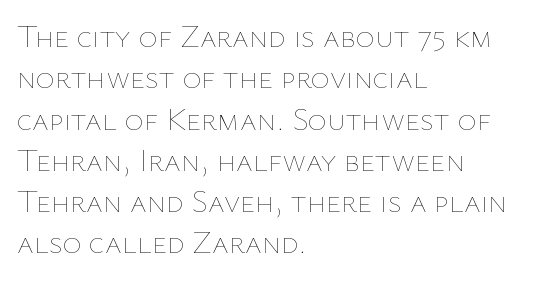
{"italic": "no", "bold": "no", "weight": "thin", "width": "normal", "stroke_contrast": "low", "x_height": "medium", "monospaced": "no", "underline": "no", "align": "left", "line_spacing": "normal", "line_spacing_ratio": 1.29, "letter_spacing": "normal", "letter_spacing_em": 0.0, "glyph_px": 32}
